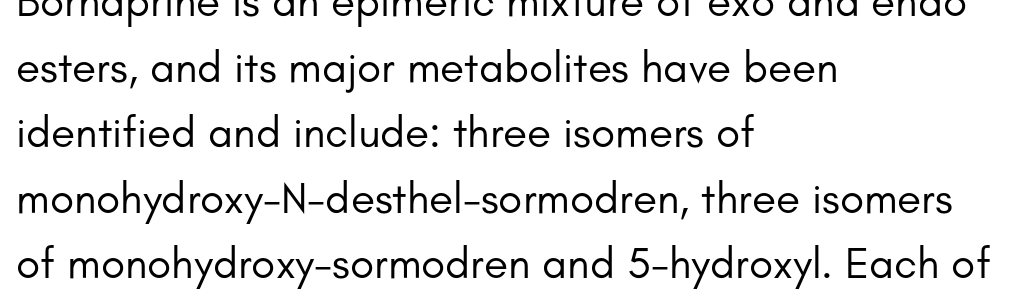
Letterform terminals end flat and unadorned throughout the passage. The lettering holds an erect, upright posture throughout. Note the varied advance widths — an 'i' is clearly narrower than an 'm'. Here the glyphs are tracked normally, forming tight word shapes. Typeset ragged right — the left edge is the straight one. The passage shown stacks its lines at a standard gap.
